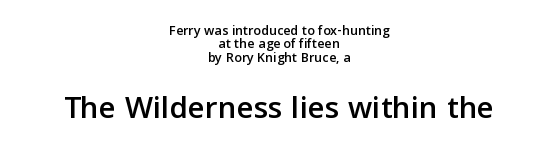
Q: Is the text italic (slanted)? A: No, it is upright.
Q: Is the typeface a serif or a sans-serif typeface? A: Sans-serif.
Q: Is the text underlined? A: No.
Q: How is the paragraph aligned? A: Centered.
Q: Is the spacing between letters normal or unusually wide? A: Normal.
Q: Is the spacing between lines tight, normal or loose? A: Tight.
Q: Which block of text is set in a larger size, the first (top) or the second (bottom)? A: The second (bottom) one.
Q: Width (condensed, normal, or wide)? A: Normal.
Q: Stroke contrast? A: Low.
Q: x-height? A: Medium.
Q: Monospaced? A: No.
